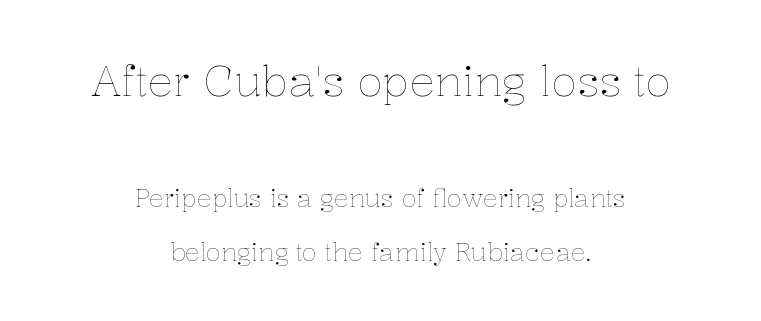
Q: Is the text bold? A: No.
Q: Is the text italic (slanted)? A: No, it is upright.
Q: Is the text underlined? A: No.
Q: How is the paragraph aligned? A: Centered.
Q: Is the spacing between letters normal or unusually wide? A: Normal.
Q: Is the spacing between lines tight, normal or loose? A: Loose.
Q: Which block of text is set in a larger size, the first (top) or the second (bottom)? A: The first (top) one.
Q: Width (condensed, normal, or wide)? A: Normal.
Q: Stroke contrast? A: Low.
Q: x-height? A: Medium.
Q: Monospaced? A: No.
